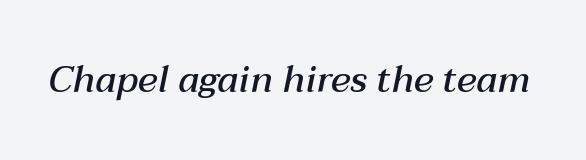
{"italic": "yes", "lean": "right", "slant_degrees": 12, "bold": "semi", "weight": "semibold", "width": "normal", "stroke_contrast": "medium", "x_height": "medium", "monospaced": "no", "underline": "no", "letter_spacing": "normal", "letter_spacing_em": 0.0, "glyph_px": 37}
